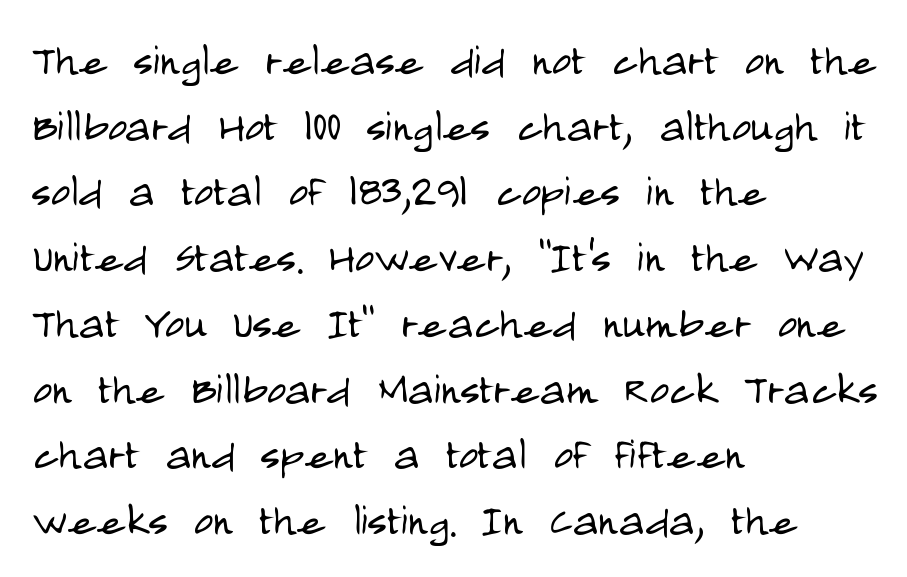
The image shows 53 px light, condensed sans-serif type, upright; set left-aligned, line spacing 1.24x, normal letter spacing, not underlined; low stroke contrast and a large x-height.
